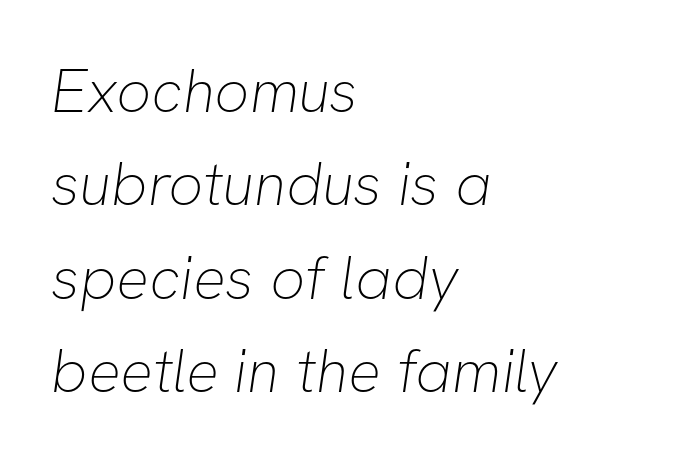
Compared with typical paragraphs, the rows here are spaced about the same. Think of a printed novel: that variable character pitch is what you see here. Beneath every word, the page is bare. The font is comparable to plain body text, perhaps lighter. This rendering uses left alignment, leaving the right contour irregular.
